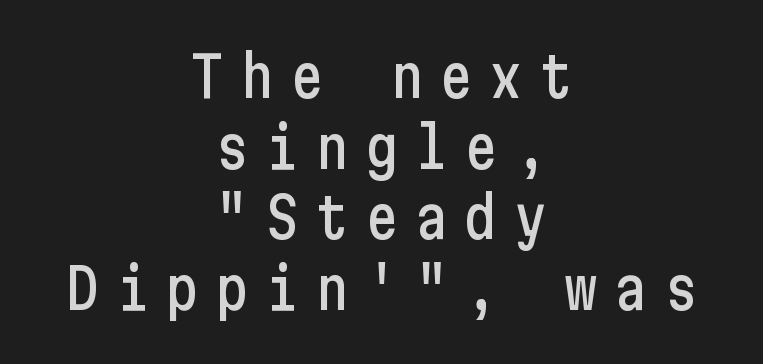
Q: Is the text italic (slanted)? A: No, it is upright.
Q: Is the typeface a serif or a sans-serif typeface? A: Sans-serif.
Q: Is the text underlined? A: No.
Q: How is the paragraph aligned? A: Centered.
Q: Is the spacing between letters normal or unusually wide? A: Unusually wide.
Q: Is the spacing between lines tight, normal or loose? A: Normal.
Q: Width (condensed, normal, or wide)? A: Condensed.
Q: Stroke contrast? A: Low.
Q: x-height? A: Medium.
